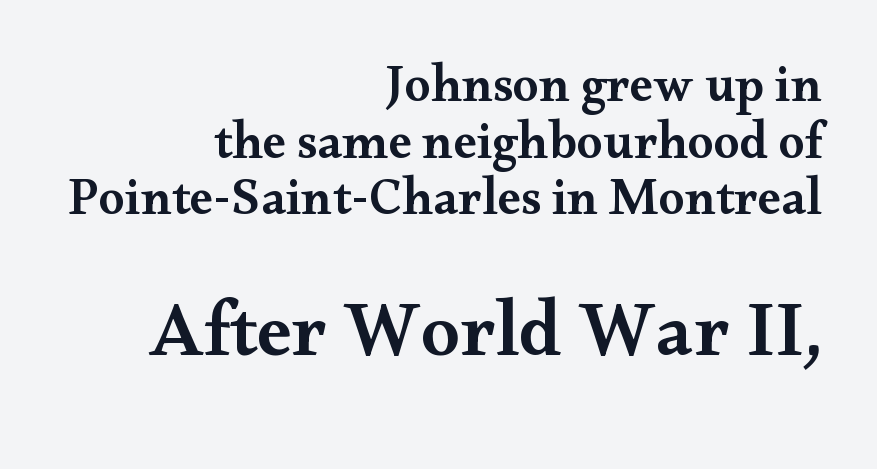
The image shows 78 px semibold, wide serif type, upright; set right-aligned, tight line spacing (1.09x), normal letter spacing, not underlined; the second (bottom) block is 1.5x larger; medium stroke contrast and a small x-height.
